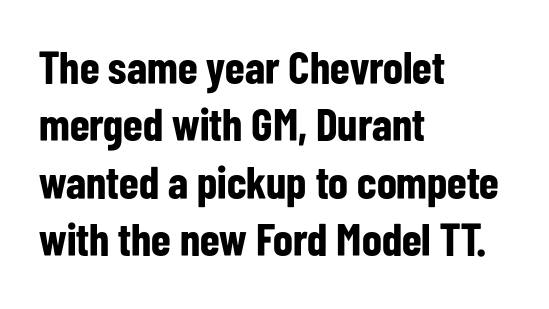
The image shows 46 px bold, condensed sans-serif type, upright; set left-aligned, normal line spacing (1.25x), normal letter spacing, not underlined; low stroke contrast and a medium x-height.
